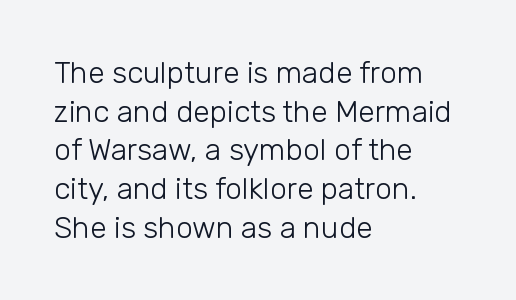
{"serif": "no", "italic": "no", "bold": "no", "weight": "light", "width": "normal", "stroke_contrast": "low", "x_height": "medium", "monospaced": "no", "underline": "no", "align": "left", "line_spacing": "normal", "line_spacing_ratio": 1.29, "letter_spacing": "normal", "letter_spacing_em": 0.0, "glyph_px": 30}
